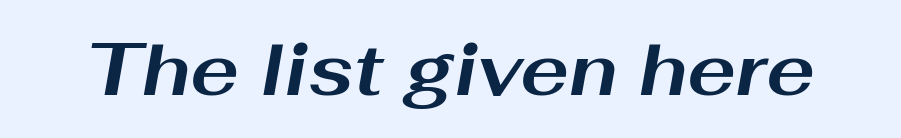
{"italic": "yes", "lean": "right", "slant_degrees": 10, "bold": "yes", "weight": "bold", "width": "wide", "stroke_contrast": "medium", "x_height": "medium", "monospaced": "no", "underline": "no", "letter_spacing": "normal", "letter_spacing_em": 0.0, "glyph_px": 73}
